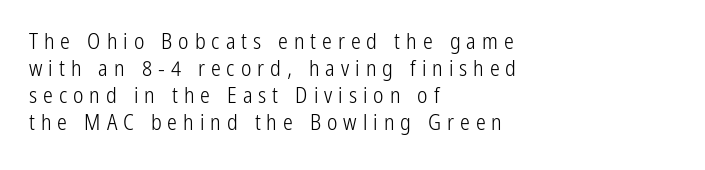
The image shows 22 px text type, upright; set left-aligned, line spacing 1.22x, unusually wide letter spacing (+0.27 em), not underlined.
